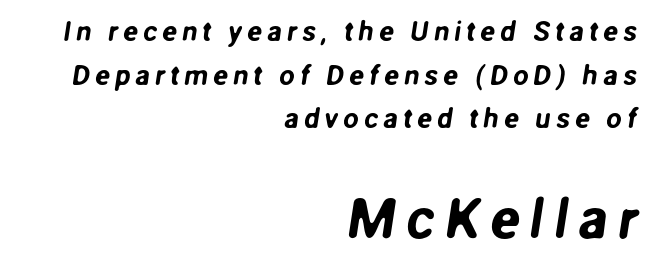
{"serif": "no", "width": "normal", "stroke_contrast": "low", "x_height": "medium", "monospaced": "no", "underline": "no", "align": "right", "line_spacing": "normal", "line_spacing_ratio": 1.56, "larger_block": "second", "size_ratio": 2.0, "glyph_px": 56}
